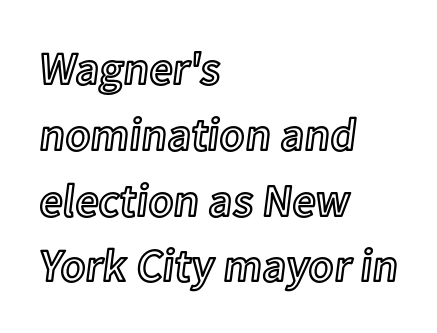
The image shows 46 px text type; set left-aligned, normal line spacing (1.43x), normal letter spacing, not underlined; a medium x-height.
